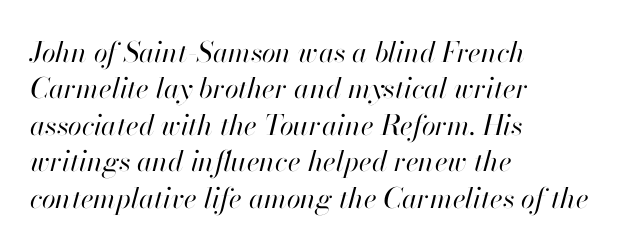
Q: Is the text bold? A: No.
Q: Is the text italic (slanted)? A: Yes, it leans right by about 13 degrees.
Q: Is the text underlined? A: No.
Q: How is the paragraph aligned? A: Left-aligned.
Q: Is the spacing between letters normal or unusually wide? A: Normal.
Q: Is the spacing between lines tight, normal or loose? A: Normal.
Q: Width (condensed, normal, or wide)? A: Normal.
Q: Stroke contrast? A: High.
Q: x-height? A: Small.
Q: Monospaced? A: No.
